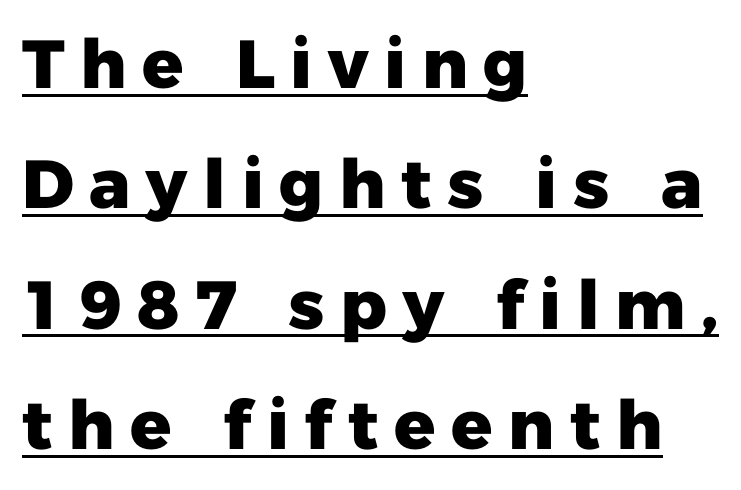
{"serif": "no", "italic": "no", "bold": "yes", "weight": "heavy", "width": "normal", "stroke_contrast": "low", "x_height": "medium", "monospaced": "no", "underline": "yes", "align": "left", "line_spacing_ratio": 1.77, "letter_spacing": "wide", "letter_spacing_em": 0.23, "glyph_px": 68}
